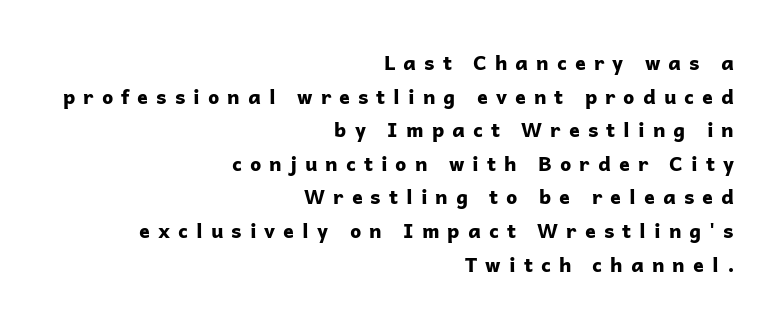
Q: Is the text bold? A: Yes.
Q: Is the text italic (slanted)? A: No, it is upright.
Q: Is the text underlined? A: No.
Q: How is the paragraph aligned? A: Right-aligned.
Q: Is the spacing between letters normal or unusually wide? A: Unusually wide.
Q: Is the spacing between lines tight, normal or loose? A: Normal.
